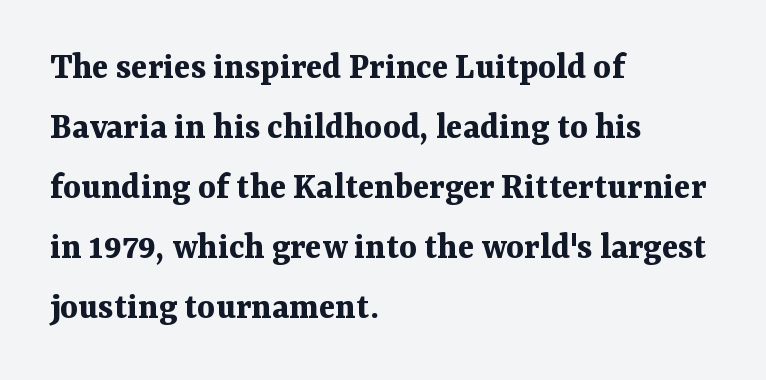
The typeface chosen for these lines features serifs. Characters follow at the spacing the type designer built in. This rendering features lettering with no underline. The line-height multiplier appears to be the usual default. Designer's note — italics off, roman on.
